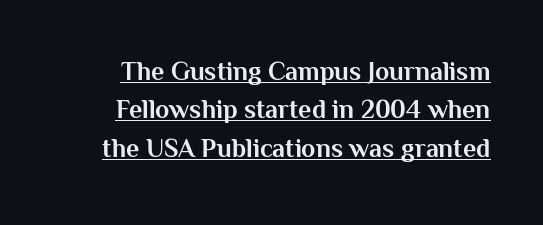
The face used here appears with an underline applied. Regular leading. The font is running at its bold setting. The lettering holds an erect, upright posture throughout. Glyph-to-glyph distance matches everyday printed text.
